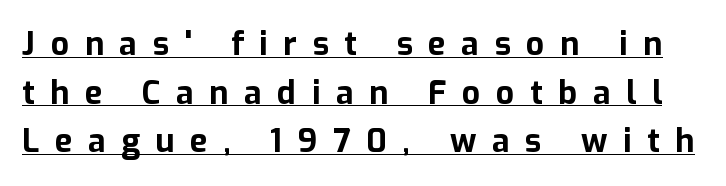
The image shows 32 px bold sans-serif type, upright; set normal line spacing (1.52x), unusually wide letter spacing (+0.49 em), underlined; low stroke contrast and a medium x-height.
